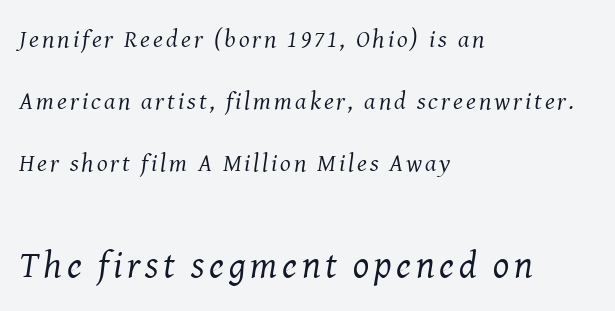
The image shows 38 px regular-weight serif type, italic (leaning right); set left-aligned, loose line spacing (2.48x), not underlined; the second (bottom) block is 1.52x larger; medium stroke contrast and a medium x-height.
